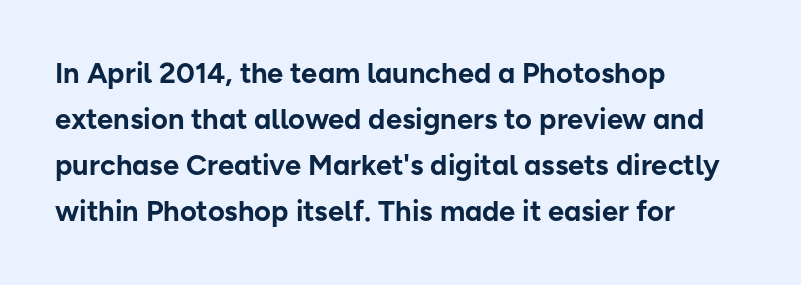
{"serif": "no", "italic": "no", "bold": "yes", "weight": "bold", "width": "normal", "stroke_contrast": "low", "x_height": "medium", "monospaced": "no", "underline": "no", "align": "left", "line_spacing": "normal", "line_spacing_ratio": 1.59, "letter_spacing": "normal", "letter_spacing_em": 0.0, "glyph_px": 29}
